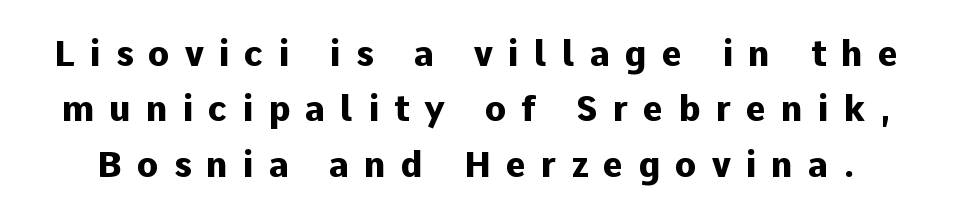
Q: Is the text bold? A: Yes.
Q: Is the text italic (slanted)? A: No, it is upright.
Q: Is the typeface a serif or a sans-serif typeface? A: Sans-serif.
Q: Is the text underlined? A: No.
Q: Is the spacing between letters normal or unusually wide? A: Unusually wide.
Q: Is the spacing between lines tight, normal or loose? A: Normal.
Q: Width (condensed, normal, or wide)? A: Normal.
Q: Stroke contrast? A: Low.
Q: x-height? A: Medium.
Q: Monospaced? A: No.
